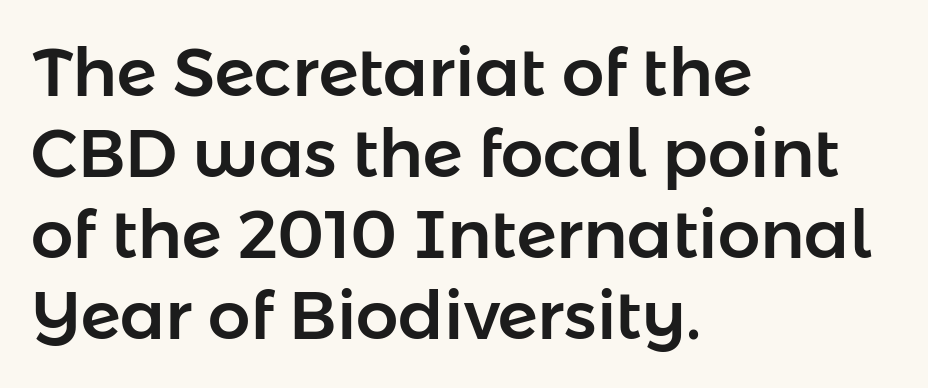
The image shows 67 px sans-serif type, upright; set left-aligned, line spacing 1.21x, normal letter spacing, not underlined; low stroke contrast and a medium x-height.
